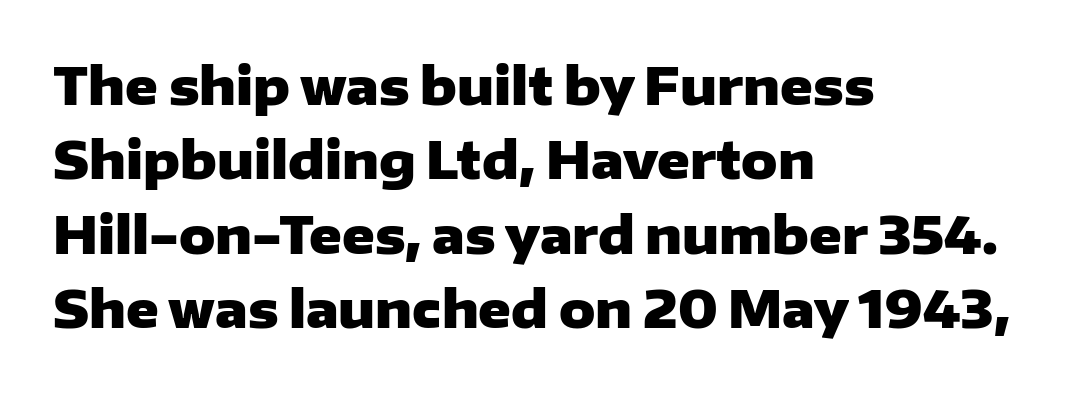
Q: Is the text bold? A: Yes.
Q: Is the text italic (slanted)? A: No, it is upright.
Q: Is the typeface a serif or a sans-serif typeface? A: Sans-serif.
Q: Is the text underlined? A: No.
Q: How is the paragraph aligned? A: Left-aligned.
Q: Is the spacing between letters normal or unusually wide? A: Normal.
Q: Is the spacing between lines tight, normal or loose? A: Normal.
Q: Width (condensed, normal, or wide)? A: Wide.
Q: Stroke contrast? A: Low.
Q: x-height? A: Medium.
Q: Monospaced? A: No.
